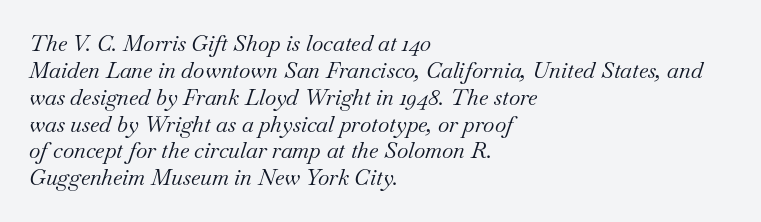
Q: Is the text bold? A: No.
Q: Is the text italic (slanted)? A: Yes, it leans right by about 18 degrees.
Q: Is the text underlined? A: No.
Q: How is the paragraph aligned? A: Left-aligned.
Q: Is the spacing between letters normal or unusually wide? A: Normal.
